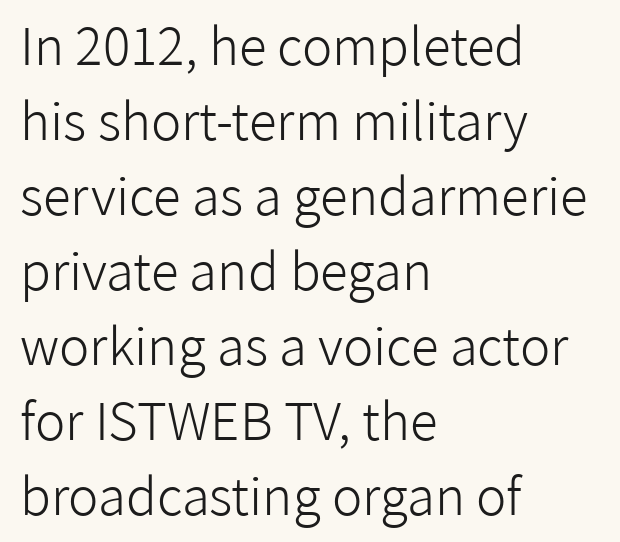
The image shows 51 px light sans-serif type, upright; set left-aligned, normal line spacing (1.47x), normal letter spacing, not underlined; low stroke contrast and a medium x-height.
